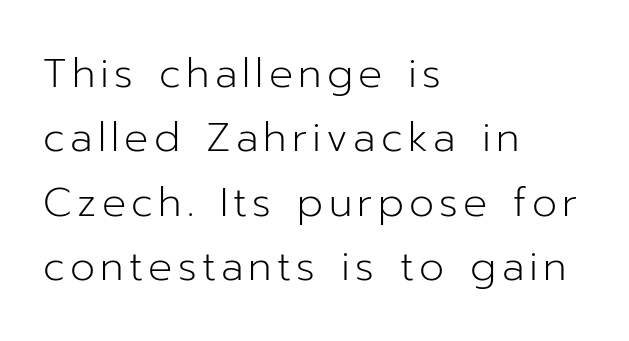
The image shows 40 px light sans-serif type, upright; set left-aligned, normal line spacing (1.61x), not underlined; low stroke contrast and a medium x-height.
